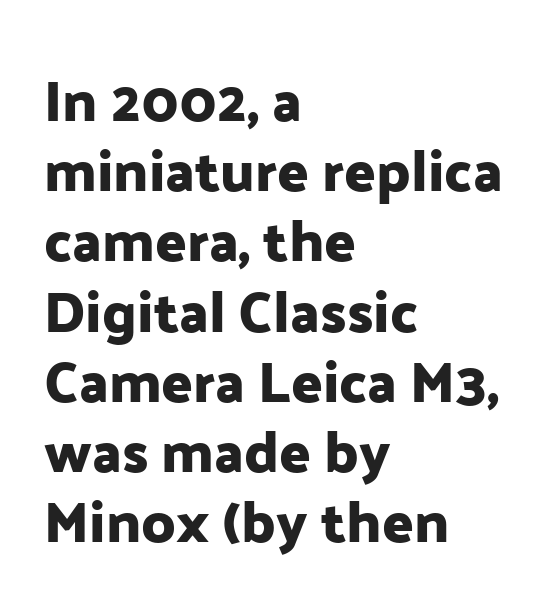
The image shows 58 px sans-serif type, upright; set left-aligned, line spacing 1.21x, normal letter spacing, not underlined; low stroke contrast and a medium x-height.
